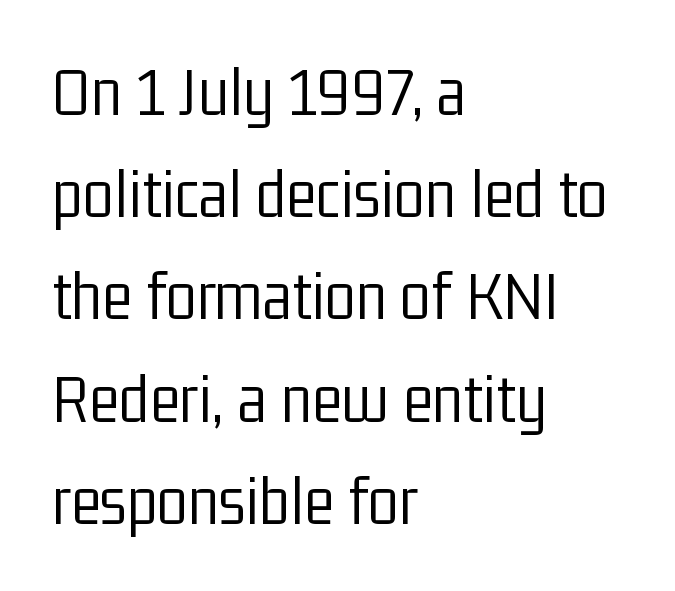
Posture: upright roman. This rendering leaves character spacing at its baseline value. Note the varied advance widths — an 'i' is clearly narrower than an 'm'. This rendering features lettering with no underline.
